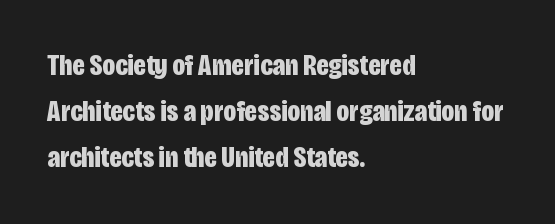
{"serif": "no", "italic": "no", "bold": "yes", "weight": "bold", "width": "condensed", "stroke_contrast": "low", "x_height": "large", "monospaced": "no", "underline": "no", "align": "left", "line_spacing": "normal", "line_spacing_ratio": 1.54, "letter_spacing": "normal", "letter_spacing_em": 0.0, "glyph_px": 30}
